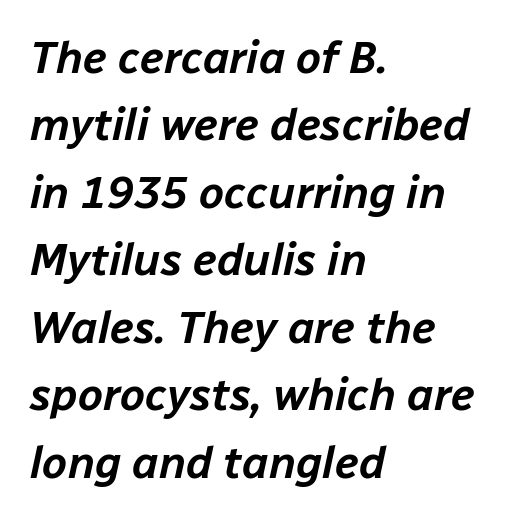
{"italic": "yes", "lean": "right", "slant_degrees": 12, "width": "normal", "stroke_contrast": "low", "x_height": "medium", "monospaced": "no", "underline": "no", "align": "left", "line_spacing": "normal", "line_spacing_ratio": 1.5, "letter_spacing": "normal", "letter_spacing_em": 0.0, "glyph_px": 45}
